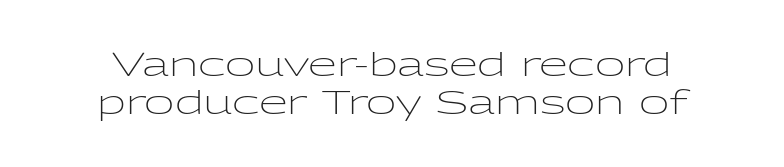
{"serif": "no", "italic": "no", "bold": "no", "weight": "light", "width": "wide", "stroke_contrast": "low", "x_height": "medium", "monospaced": "no", "underline": "no", "align": "center", "line_spacing_ratio": 1.16, "letter_spacing": "normal", "letter_spacing_em": 0.0, "glyph_px": 33}
